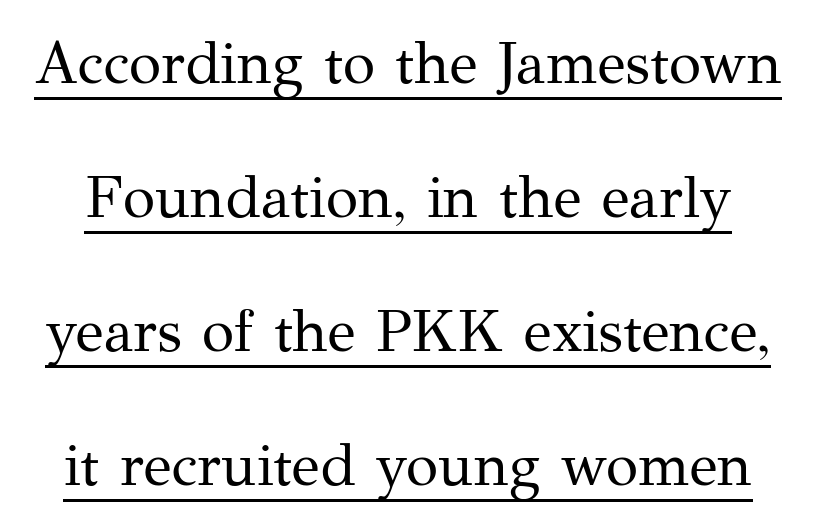
Q: Is the text bold? A: No.
Q: Is the text italic (slanted)? A: No, it is upright.
Q: Is the typeface a serif or a sans-serif typeface? A: Serif.
Q: Is the text underlined? A: Yes.
Q: Is the spacing between letters normal or unusually wide? A: Normal.
Q: Is the spacing between lines tight, normal or loose? A: Loose.
Q: Width (condensed, normal, or wide)? A: Normal.
Q: Stroke contrast? A: Medium.
Q: x-height? A: Medium.
Q: Monospaced? A: No.
